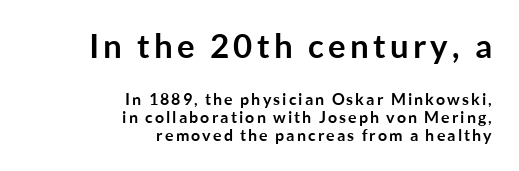
The image shows 33 px semibold sans-serif type, upright; set right-aligned, tight line spacing (1.11x), not underlined; the first (top) block is 2.06x larger; low stroke contrast and a medium x-height.
